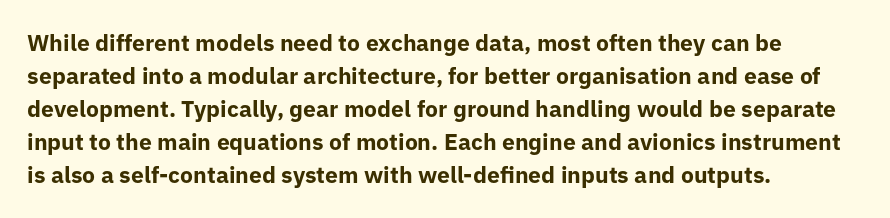
The image shows 23 px bold type, upright; set left-aligned, normal line spacing (1.44x), normal letter spacing, not underlined.
